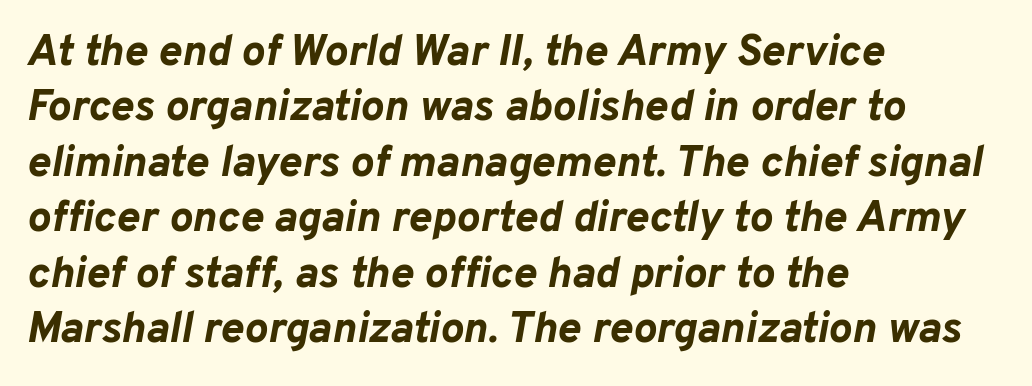
{"italic": "yes", "lean": "right", "slant_degrees": 10, "bold": "yes", "weight": "bold", "width": "normal", "stroke_contrast": "low", "x_height": "medium", "monospaced": "no", "underline": "no", "align": "left", "line_spacing": "normal", "line_spacing_ratio": 1.26, "letter_spacing": "normal", "letter_spacing_em": 0.0, "glyph_px": 44}
